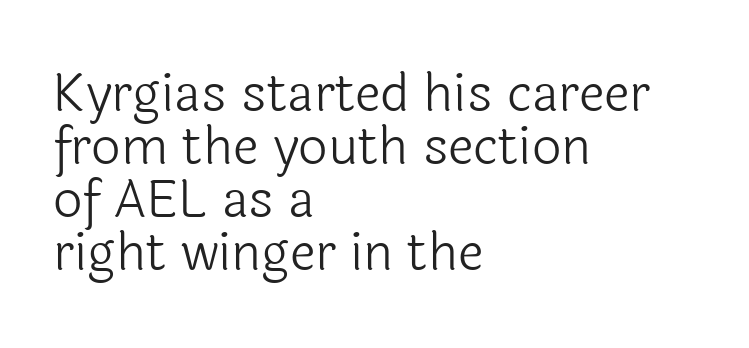
{"serif": "no", "italic": "no", "bold": "no", "weight": "light", "width": "normal", "x_height": "medium", "monospaced": "no", "underline": "no", "align": "left", "line_spacing": "tight", "line_spacing_ratio": 1.02, "letter_spacing": "normal", "letter_spacing_em": 0.0, "glyph_px": 52}
